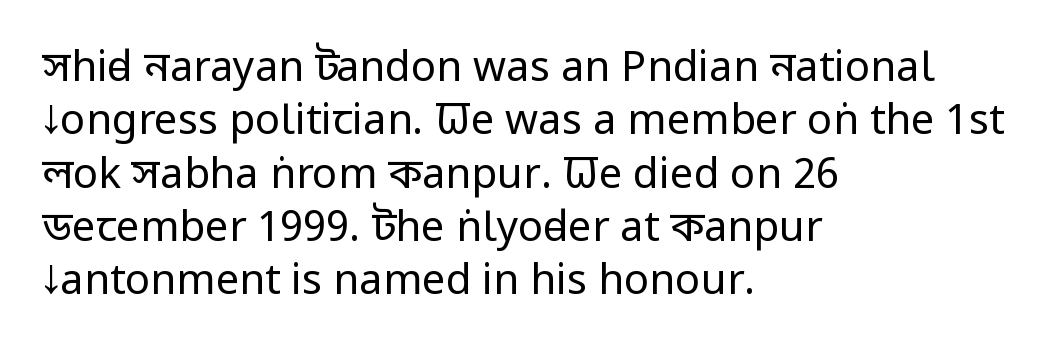
The image shows 42 px regular-weight, condensed sans-serif type, upright; set left-aligned, normal line spacing (1.27x), normal letter spacing, not underlined; low stroke contrast and a large x-height.
